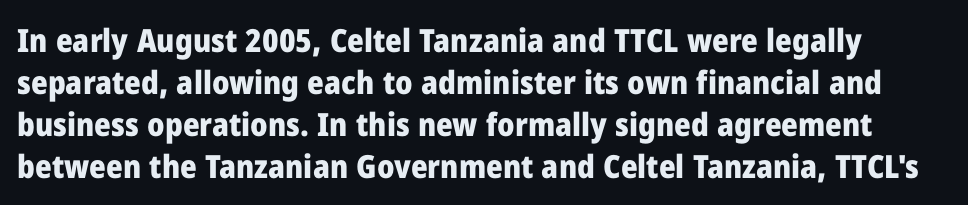
{"serif": "no", "italic": "no", "bold": "yes", "weight": "heavy", "width": "normal", "stroke_contrast": "low", "x_height": "medium", "monospaced": "no", "underline": "no", "line_spacing": "normal", "line_spacing_ratio": 1.31, "letter_spacing": "normal", "letter_spacing_em": 0.0, "glyph_px": 32}
